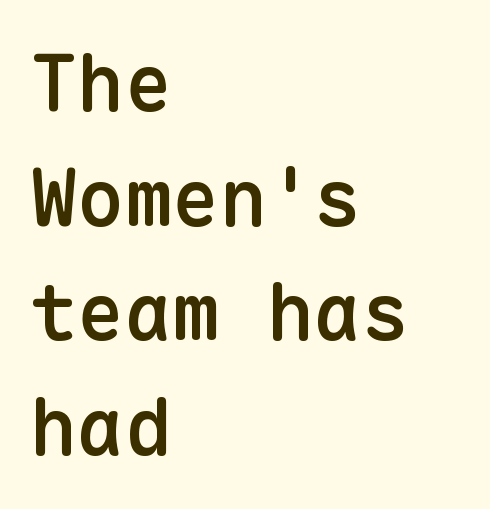
The image shows 79 px semibold sans-serif type, upright, monospaced; set left-aligned, normal line spacing (1.45x), normal letter spacing, not underlined; low stroke contrast and a medium x-height.
